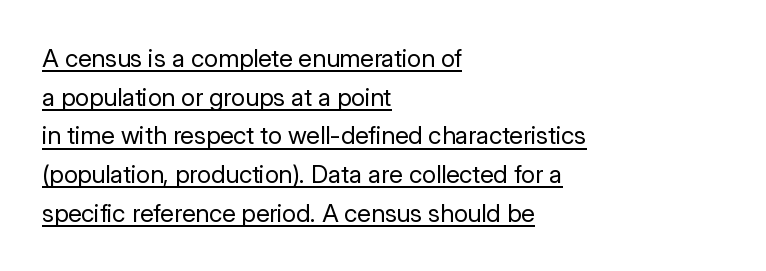
Q: Is the text bold? A: No.
Q: Is the text italic (slanted)? A: No, it is upright.
Q: Is the text underlined? A: Yes.
Q: How is the paragraph aligned? A: Left-aligned.
Q: Is the spacing between letters normal or unusually wide? A: Normal.
Q: Is the spacing between lines tight, normal or loose? A: Normal.
